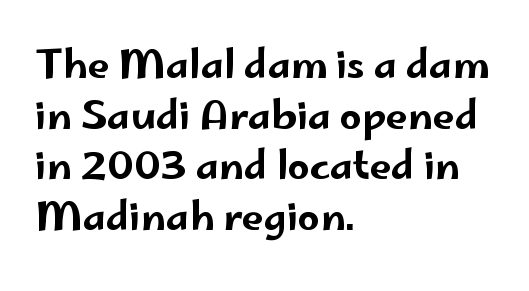
Q: Is the text italic (slanted)? A: No, it is upright.
Q: Is the typeface a serif or a sans-serif typeface? A: Sans-serif.
Q: Is the text underlined? A: No.
Q: How is the paragraph aligned? A: Left-aligned.
Q: Is the spacing between letters normal or unusually wide? A: Normal.
Q: Is the spacing between lines tight, normal or loose? A: Normal.
Q: Width (condensed, normal, or wide)? A: Wide.
Q: Stroke contrast? A: Low.
Q: x-height? A: Small.
Q: Monospaced? A: No.
